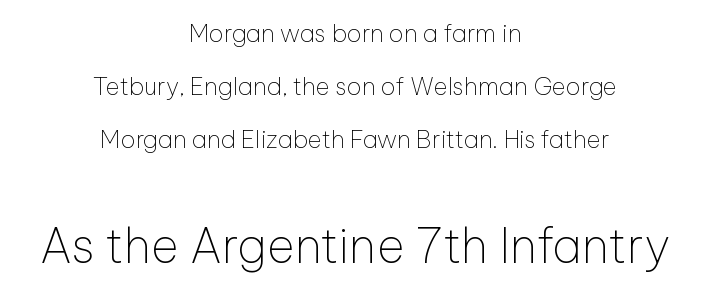
Q: Is the text bold? A: No.
Q: Is the text italic (slanted)? A: No, it is upright.
Q: Is the typeface a serif or a sans-serif typeface? A: Sans-serif.
Q: Is the text underlined? A: No.
Q: How is the paragraph aligned? A: Centered.
Q: Is the spacing between letters normal or unusually wide? A: Normal.
Q: Is the spacing between lines tight, normal or loose? A: Loose.
Q: Which block of text is set in a larger size, the first (top) or the second (bottom)? A: The second (bottom) one.
Q: Width (condensed, normal, or wide)? A: Normal.
Q: Stroke contrast? A: Low.
Q: x-height? A: Medium.
Q: Monospaced? A: No.
